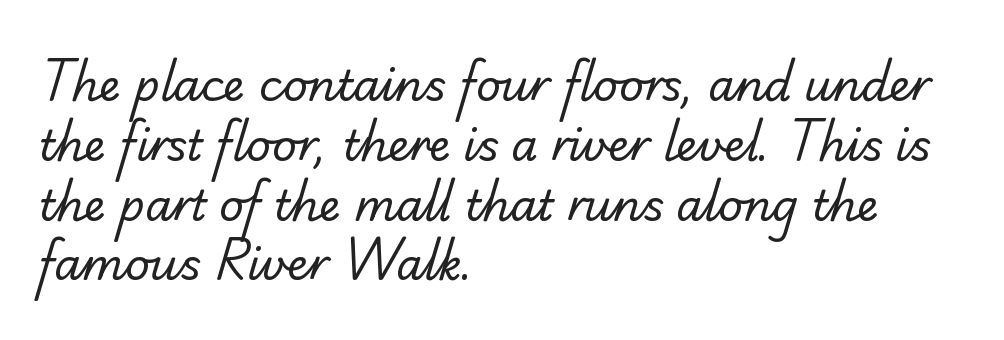
Glyph-to-glyph distance matches everyday printed text. This sample has the flowing, uneven cadence of proportional lettering. Every row of glyphs begins at an identical x-position on the left. The zone under the glyphs is completely vacant. Compared with typical paragraphs, the rows here are spaced about the same. Is this a sans? Yes — the strokes have no serifs.
